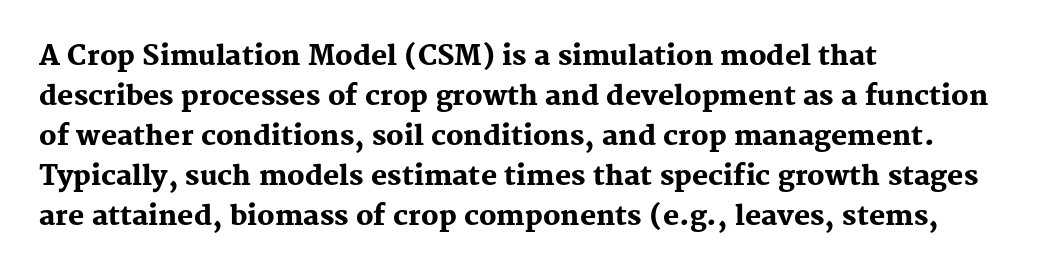
{"italic": "no", "bold": "yes", "underline": "no", "align": "left", "line_spacing": "normal", "line_spacing_ratio": 1.48, "letter_spacing": "normal", "letter_spacing_em": 0.0, "glyph_px": 27}
